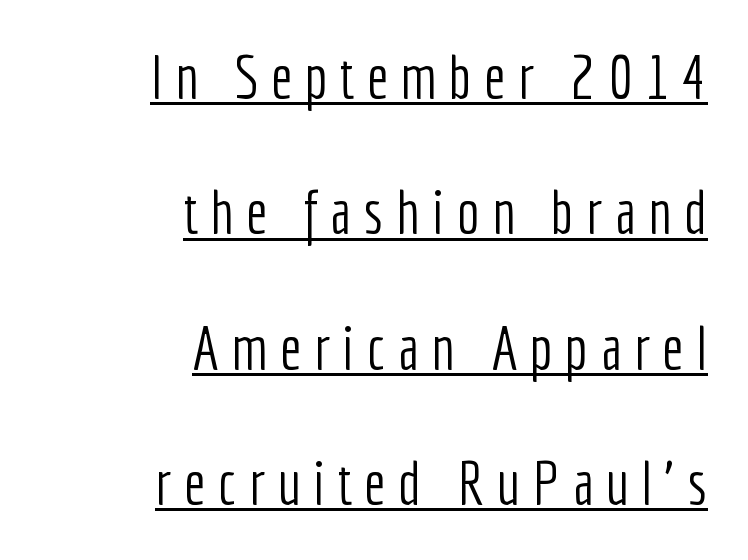
Q: Is the text bold? A: No.
Q: Is the text italic (slanted)? A: No, it is upright.
Q: Is the typeface a serif or a sans-serif typeface? A: Sans-serif.
Q: Is the text underlined? A: Yes.
Q: How is the paragraph aligned? A: Right-aligned.
Q: Is the spacing between letters normal or unusually wide? A: Unusually wide.
Q: Is the spacing between lines tight, normal or loose? A: Loose.
Q: Width (condensed, normal, or wide)? A: Condensed.
Q: Stroke contrast? A: Low.
Q: x-height? A: Medium.
Q: Monospaced? A: No.
